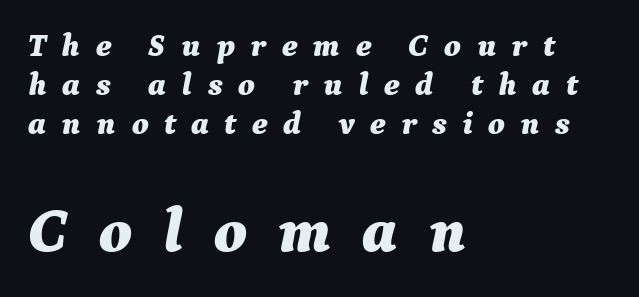
It's the slanting kind of type. Underlining? Definitely not there. Is this a fixed-width face? No — the glyphs have proportional, varying widths. Typesetter's note — lower block bumped up in size, upper block left smaller. Reading down the block, your eye returns to a fixed left position each line.
